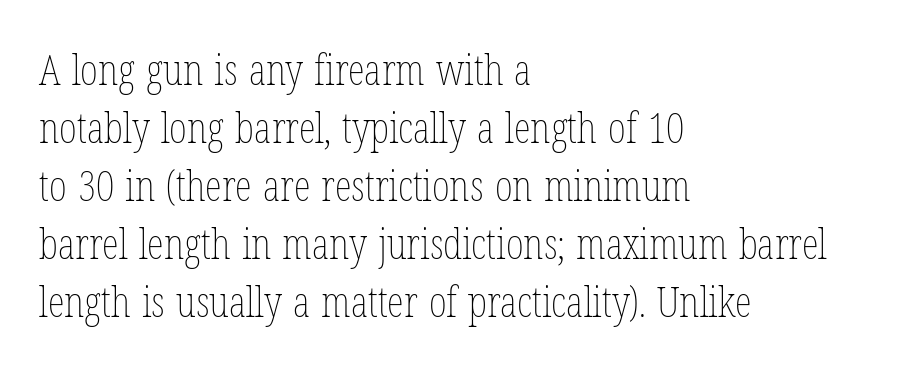
Q: Is the text bold? A: No.
Q: Is the text italic (slanted)? A: No, it is upright.
Q: Is the text underlined? A: No.
Q: How is the paragraph aligned? A: Left-aligned.
Q: Is the spacing between letters normal or unusually wide? A: Normal.
Q: Is the spacing between lines tight, normal or loose? A: Normal.
Q: Width (condensed, normal, or wide)? A: Condensed.
Q: Stroke contrast? A: Low.
Q: x-height? A: Medium.
Q: Monospaced? A: No.
